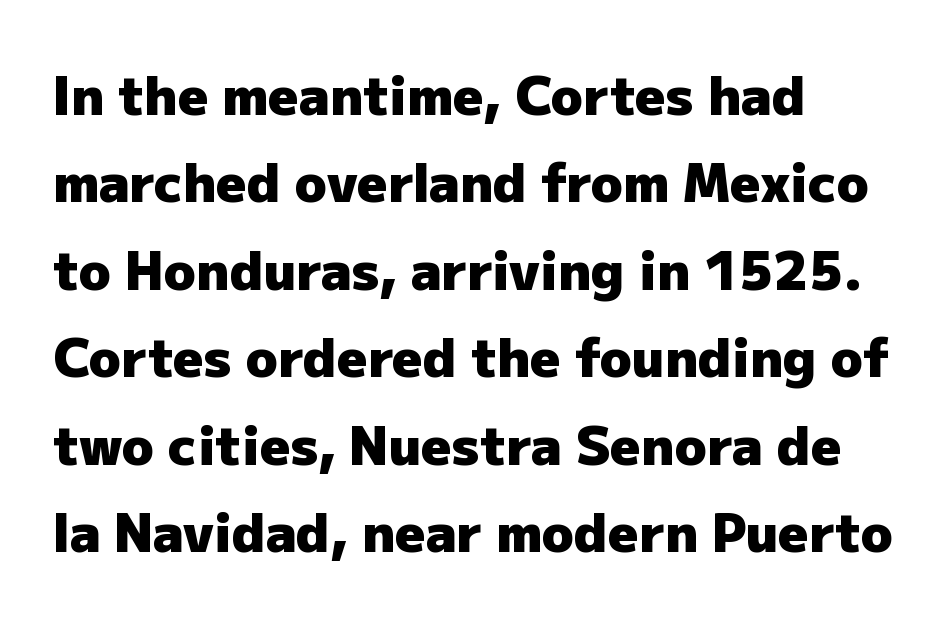
Letterform terminals end flat and unadorned throughout the passage. Proportional: the letters do not fall into vertical columns. Quick note: underline off. The ragged edge is on the right, which tells us the setting is flush left. A roman cut, with each character standing at attention. Each glyph is drawn with heavy, bold strokes.
